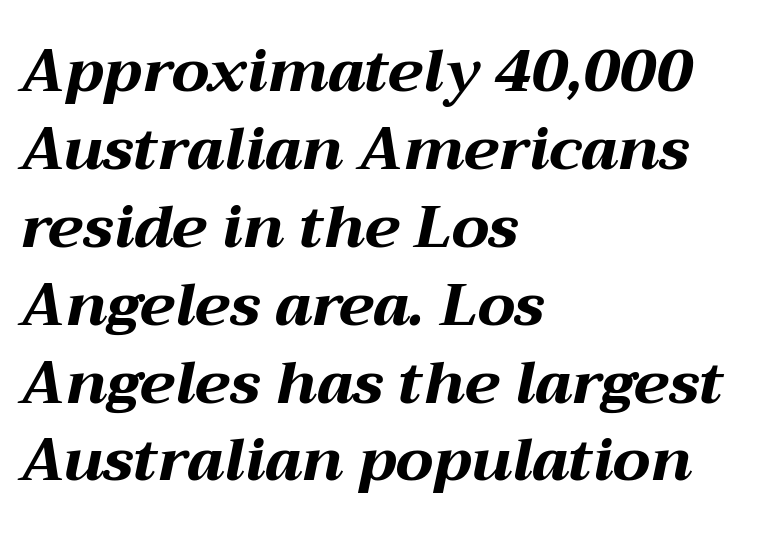
The image shows 59 px bold, wide type, italic (leaning right); set left-aligned, normal line spacing (1.32x), normal letter spacing, not underlined; medium stroke contrast and a medium x-height.
